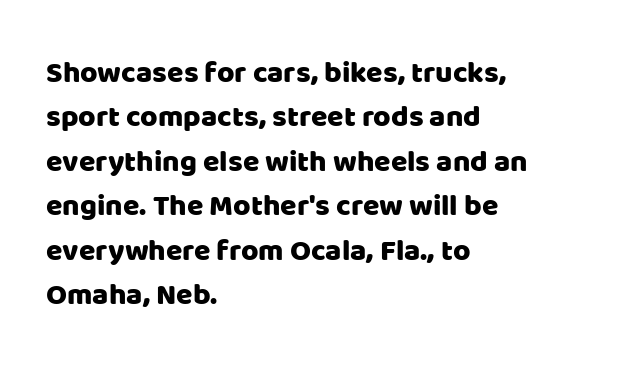
The image shows 30 px sans-serif type, upright; set left-aligned, normal line spacing (1.48x), normal letter spacing, not underlined; low stroke contrast and a large x-height.
